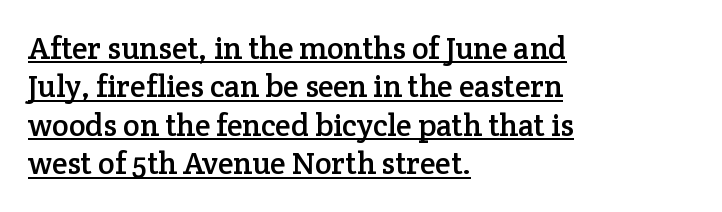
Short note: letters normally spaced. The designer went with a serif here, giving each stem small feet. This sample uses an upright cut, with every glyph sitting square on the baseline. This sample has the flowing, uneven cadence of proportional lettering. The string is rendered with underlining switched on.
